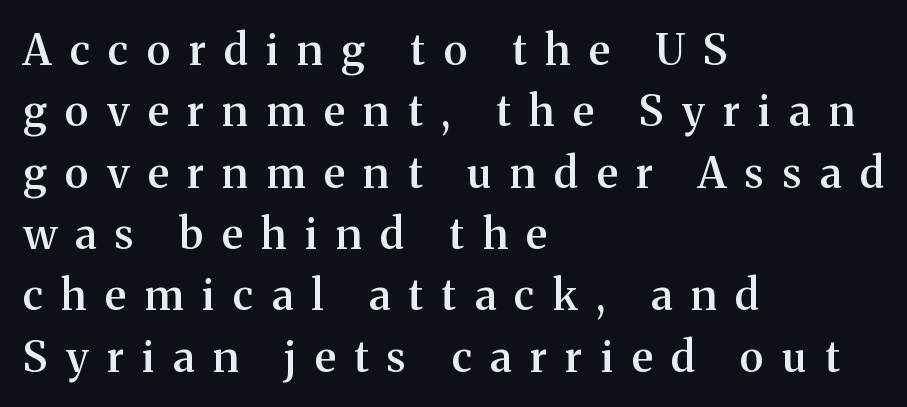
Typographic density is moderately raised because the face is semibold. Just letters on the line, the space beneath them empty. The typesetter chose a ragged-right arrangement here. Italic: no, the glyphs are upright roman. Letter spacing: wide. Vertically, the passage feels balanced, rows spaced as you'd expect.
